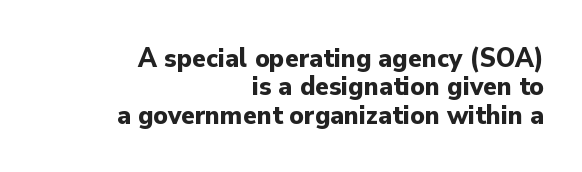
The image shows 28 px bold sans-serif type, upright; set right-aligned, tight line spacing (1.01x), normal letter spacing, not underlined; low stroke contrast and a small x-height.
